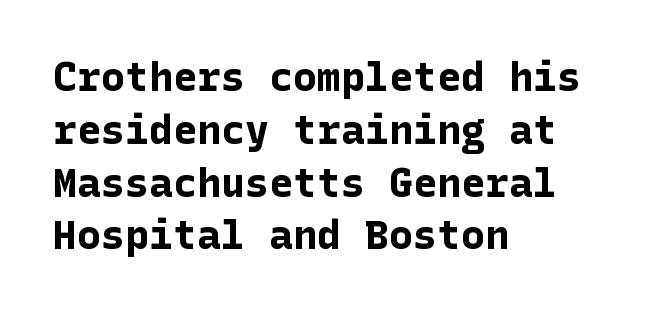
The image shows 40 px bold sans-serif type, upright; set left-aligned, normal line spacing (1.32x), normal letter spacing, not underlined; low stroke contrast and a medium x-height.
